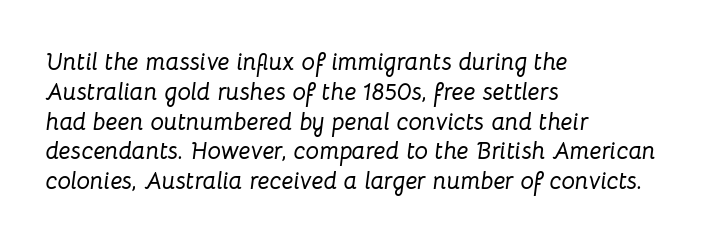
How are the letters spaced? Ordinarily, with no added tracking. Every character sits at an angle, as italics do. In CSS terms this would be text-align: left. The gap between lines stays unmarked.
